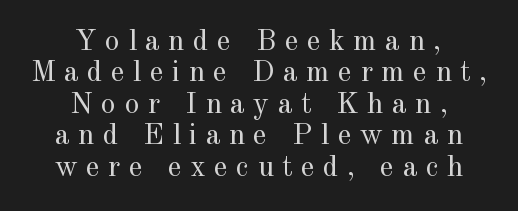
{"serif": "yes", "italic": "no", "bold": "no", "weight": "regular", "width": "normal", "x_height": "small", "monospaced": "no", "underline": "no", "align": "center", "line_spacing": "tight", "line_spacing_ratio": 1.05, "letter_spacing": "wide", "letter_spacing_em": 0.28, "glyph_px": 30}
